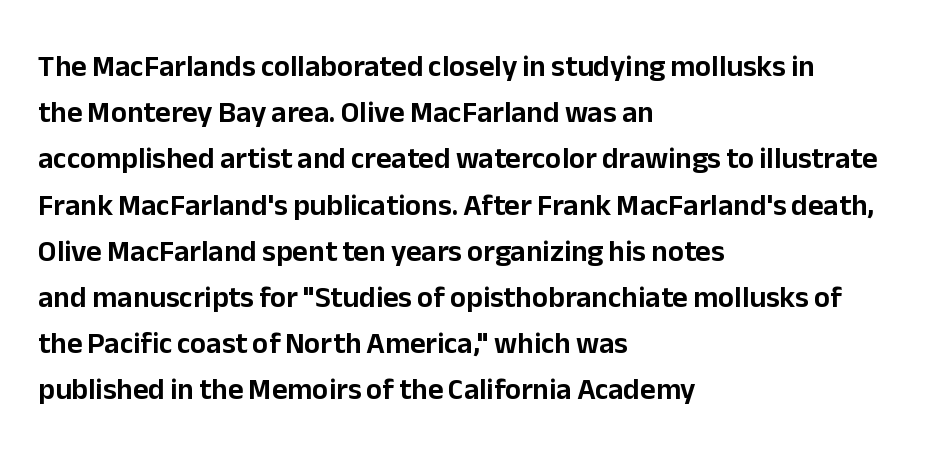
{"serif": "no", "italic": "no", "width": "normal", "stroke_contrast": "low", "x_height": "medium", "monospaced": "no", "underline": "no", "align": "left", "line_spacing": "normal", "line_spacing_ratio": 1.54, "letter_spacing": "normal", "letter_spacing_em": 0.0, "glyph_px": 30}
